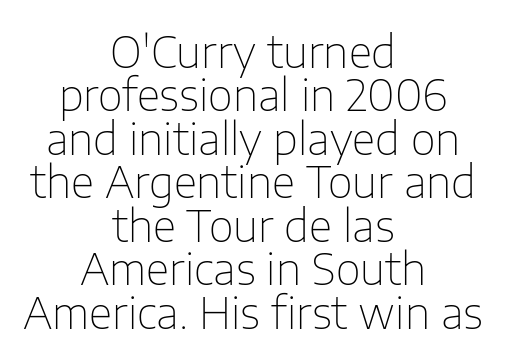
Q: Is the text bold? A: No.
Q: Is the text italic (slanted)? A: No, it is upright.
Q: Is the typeface a serif or a sans-serif typeface? A: Sans-serif.
Q: Is the text underlined? A: No.
Q: How is the paragraph aligned? A: Centered.
Q: Is the spacing between letters normal or unusually wide? A: Normal.
Q: Is the spacing between lines tight, normal or loose? A: Tight.
Q: Width (condensed, normal, or wide)? A: Normal.
Q: Stroke contrast? A: Low.
Q: x-height? A: Medium.
Q: Monospaced? A: No.
